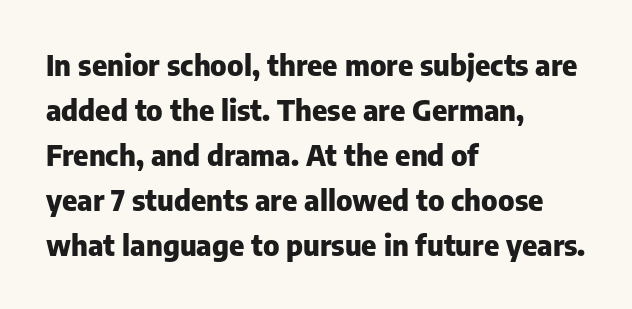
Tracking value appears to be zero — textbook default spacing. No italicization has been applied; the sample stays upright. All the whitespace from short lines collects on the right. Here the designer chose a conventional face with non-uniform glyph widths.
